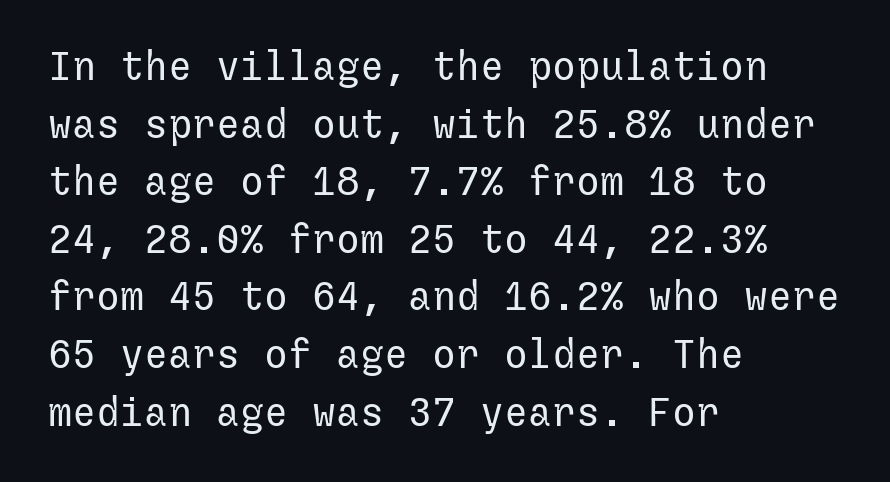
The image shows 40 px regular-weight sans-serif type, upright; set left-aligned, normal line spacing (1.44x), normal letter spacing, not underlined; low stroke contrast and a medium x-height.
